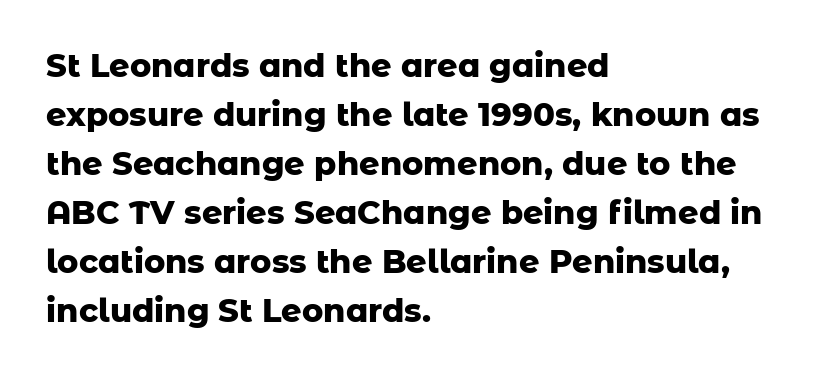
The image shows 32 px heavy sans-serif type, upright; set left-aligned, normal line spacing (1.53x), normal letter spacing, not underlined; low stroke contrast and a medium x-height.
